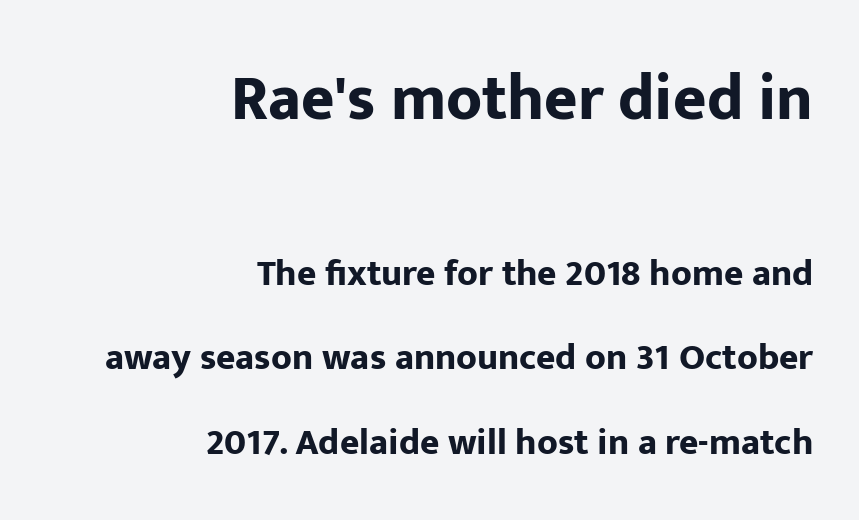
{"serif": "no", "italic": "no", "bold": "yes", "weight": "bold", "width": "normal", "stroke_contrast": "low", "x_height": "medium", "monospaced": "no", "underline": "no", "align": "right", "line_spacing": "loose", "line_spacing_ratio": 2.28, "letter_spacing": "normal", "letter_spacing_em": 0.0, "larger_block": "first", "size_ratio": 1.73, "glyph_px": 64}
